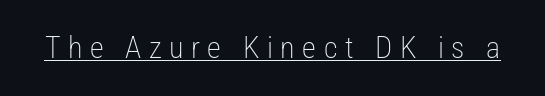
Q: Is the text bold? A: No.
Q: Is the text italic (slanted)? A: No, it is upright.
Q: Is the typeface a serif or a sans-serif typeface? A: Sans-serif.
Q: Is the text underlined? A: Yes.
Q: Is the spacing between letters normal or unusually wide? A: Unusually wide.
Q: Width (condensed, normal, or wide)? A: Condensed.
Q: Stroke contrast? A: Low.
Q: x-height? A: Medium.
Q: Monospaced? A: No.
